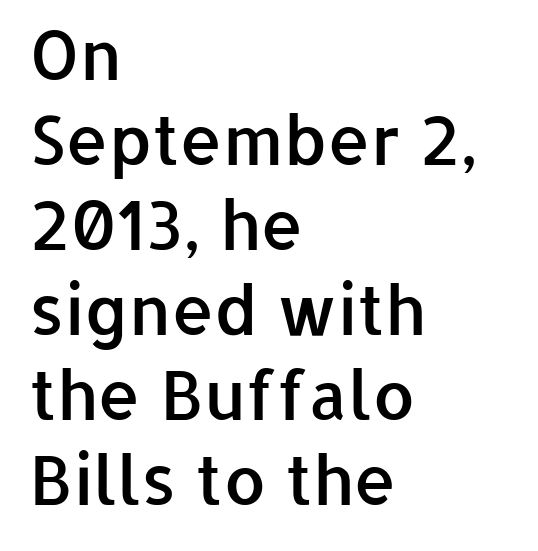
The image shows 68 px semibold sans-serif type, upright; set left-aligned, normal line spacing (1.25x), normal letter spacing, not underlined; low stroke contrast and a medium x-height.
